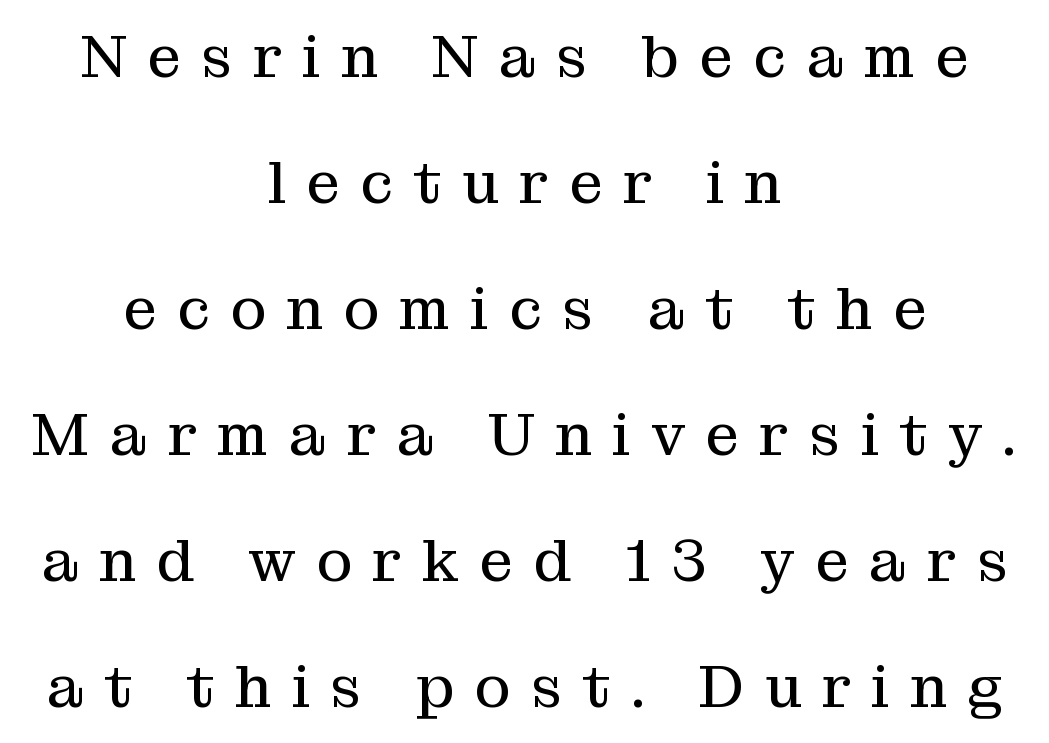
The image shows 60 px regular-weight serif type, upright; set centered, loose line spacing (2.1x), unusually wide letter spacing (+0.34 em), not underlined; medium stroke contrast and a medium x-height.
